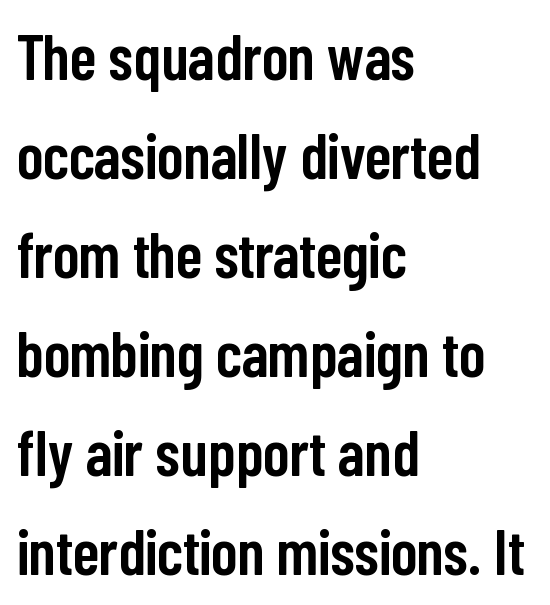
Q: Is the text bold? A: Semi-bold.
Q: Is the text italic (slanted)? A: No, it is upright.
Q: Is the typeface a serif or a sans-serif typeface? A: Sans-serif.
Q: Is the text underlined? A: No.
Q: How is the paragraph aligned? A: Left-aligned.
Q: Is the spacing between letters normal or unusually wide? A: Normal.
Q: Is the spacing between lines tight, normal or loose? A: Normal.
Q: Width (condensed, normal, or wide)? A: Condensed.
Q: Stroke contrast? A: Low.
Q: x-height? A: Medium.
Q: Monospaced? A: No.
